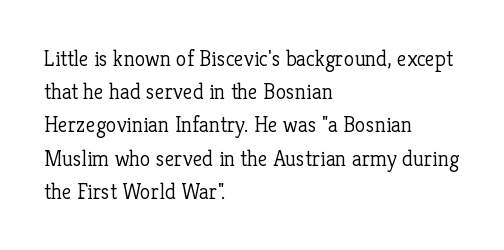
Q: Is the text bold? A: No.
Q: Is the text italic (slanted)? A: No, it is upright.
Q: Is the text underlined? A: No.
Q: How is the paragraph aligned? A: Left-aligned.
Q: Is the spacing between letters normal or unusually wide? A: Normal.
Q: Is the spacing between lines tight, normal or loose? A: Normal.
